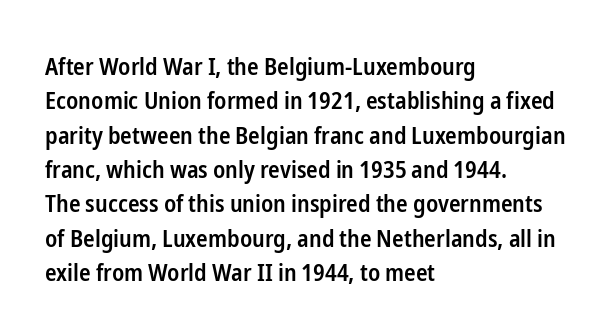
Q: Is the text bold? A: Semi-bold.
Q: Is the text italic (slanted)? A: No, it is upright.
Q: Is the text underlined? A: No.
Q: How is the paragraph aligned? A: Left-aligned.
Q: Is the spacing between letters normal or unusually wide? A: Normal.
Q: Is the spacing between lines tight, normal or loose? A: Normal.
